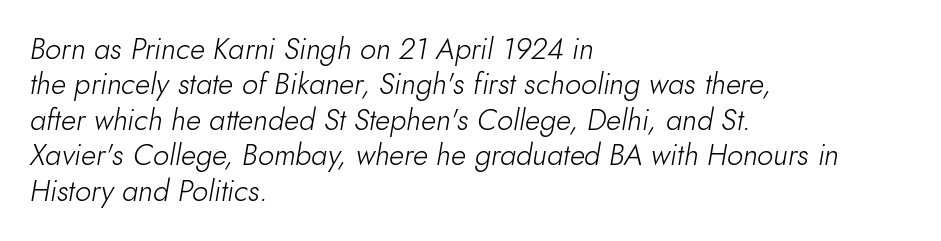
This sample has the flowing, uneven cadence of proportional lettering. This sample uses an oblique cut, with every glyph tilted off the vertical. The space beneath each line is pristine and unruled. Standard letterfit; no display-style spreading of the glyphs.
